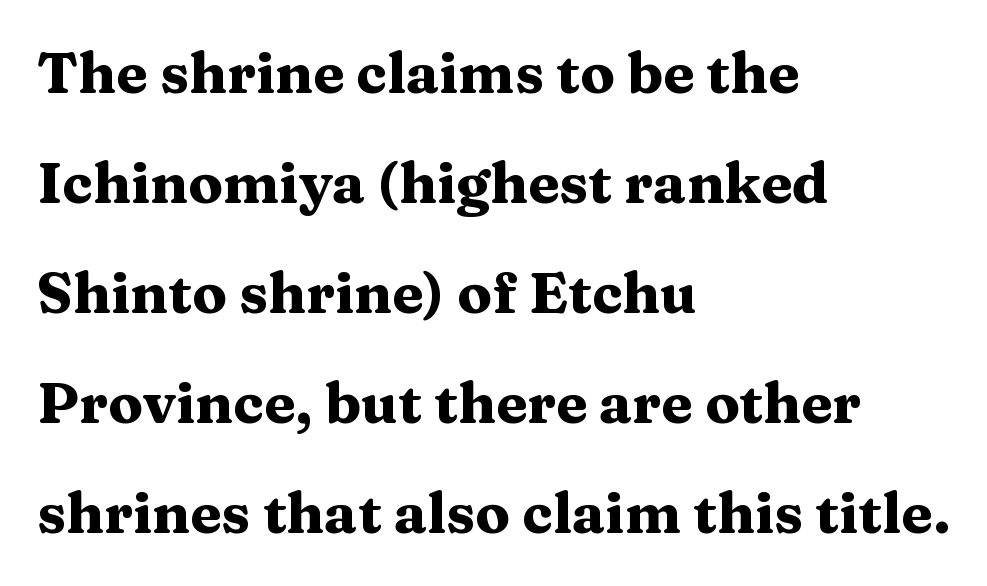
Q: Is the text bold? A: Yes.
Q: Is the text italic (slanted)? A: No, it is upright.
Q: Is the typeface a serif or a sans-serif typeface? A: Serif.
Q: Is the text underlined? A: No.
Q: How is the paragraph aligned? A: Left-aligned.
Q: Is the spacing between letters normal or unusually wide? A: Normal.
Q: Is the spacing between lines tight, normal or loose? A: Loose.
Q: Width (condensed, normal, or wide)? A: Wide.
Q: Stroke contrast? A: Medium.
Q: x-height? A: Medium.
Q: Monospaced? A: No.
